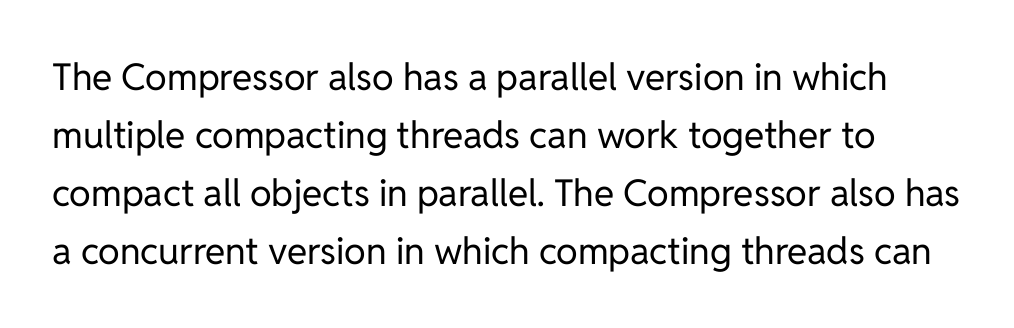
The image shows 37 px regular-weight sans-serif type, upright; set normal line spacing (1.57x), normal letter spacing, not underlined; low stroke contrast and a medium x-height.
